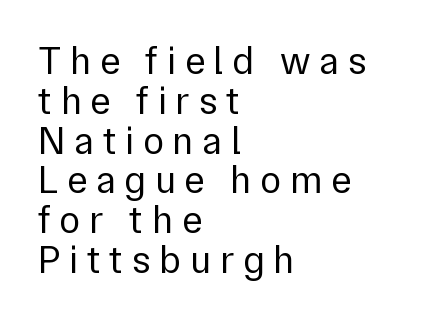
The image shows 39 px regular-weight sans-serif type, upright; set left-aligned, tight line spacing (1.02x), unusually wide letter spacing (+0.22 em), not underlined; low stroke contrast and a medium x-height.
